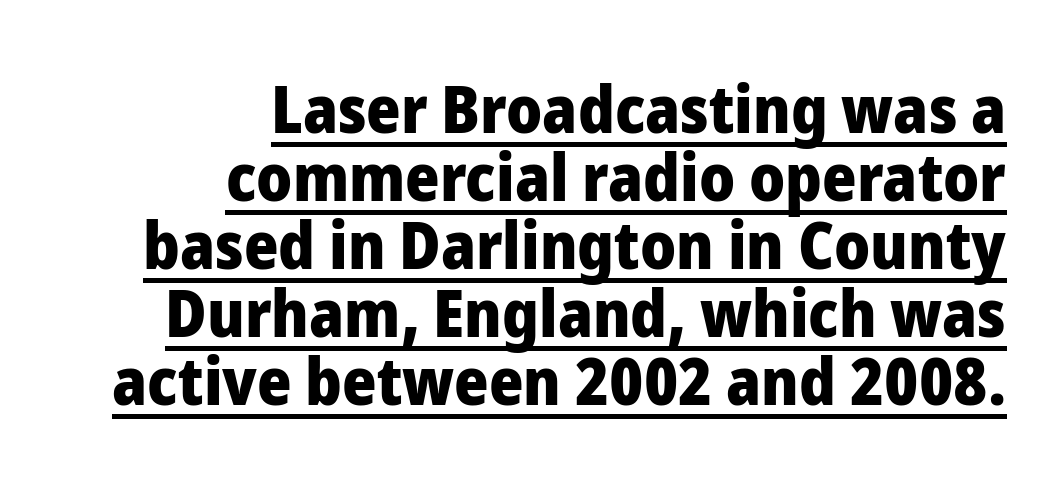
Quick note: underline on. A typesetter would call this proportional, since set widths differ per character. Examine the stroke ends and you'll find no serifs. Alignment: flush right.
